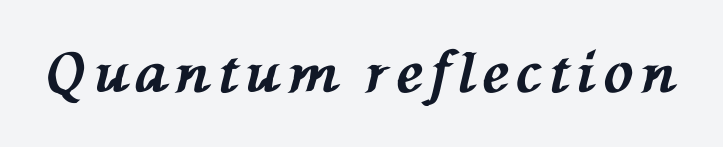
{"italic": "yes", "lean": "left", "slant_degrees": 76, "bold": "yes", "weight": "bold", "width": "normal", "stroke_contrast": "medium", "x_height": "medium", "monospaced": "no", "underline": "no", "glyph_px": 55}
